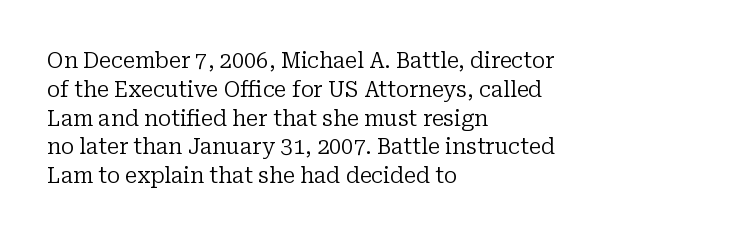
{"italic": "no", "bold": "no", "underline": "no", "align": "left", "line_spacing": "normal", "line_spacing_ratio": 1.31, "letter_spacing": "normal", "letter_spacing_em": 0.0, "glyph_px": 22}
